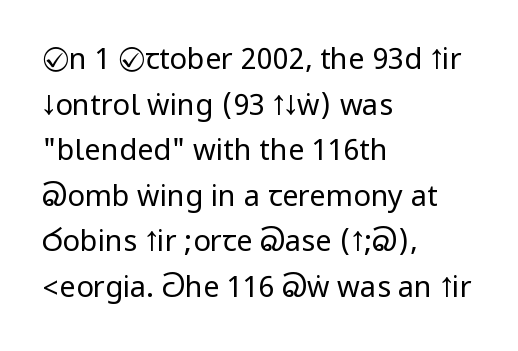
Q: Is the text bold? A: No.
Q: Is the text italic (slanted)? A: No, it is upright.
Q: Is the typeface a serif or a sans-serif typeface? A: Sans-serif.
Q: Is the text underlined? A: No.
Q: How is the paragraph aligned? A: Left-aligned.
Q: Is the spacing between letters normal or unusually wide? A: Normal.
Q: Is the spacing between lines tight, normal or loose? A: Normal.
Q: Width (condensed, normal, or wide)? A: Condensed.
Q: Stroke contrast? A: Low.
